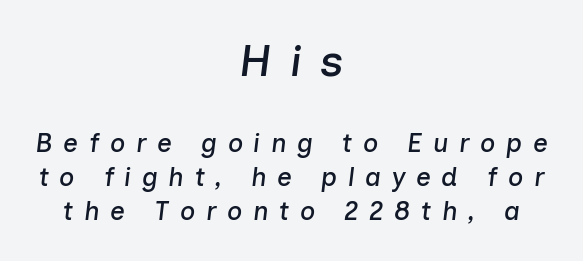
Check the space under the baseline: it is left empty. Proportional: the letters do not fall into vertical columns. The rows are spaced the way most documents space them. The passage shown has open, widely tracked lettering throughout. Reading down the block, each line starts at a different indent, mirrored at its end. The upper block of text is set noticeably larger than the block beneath it.
